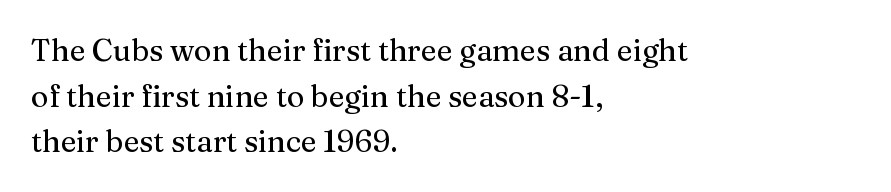
No word sits above an underline. Leftover space on each line is placed entirely after the last word. The passage shown is typed in a proportional face where columns would drift. Compared with typical body copy, the letter spacing here is the same.
